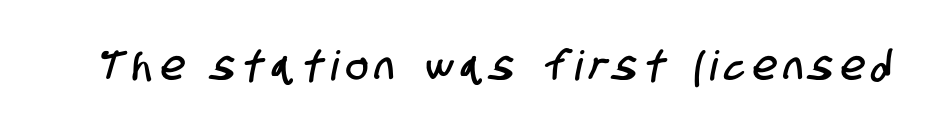
Only glyphs here, with clear space below each row. Is the letter spacing exaggerated? Yes — the characters are pushed far apart. Check where the strokes stop: nothing finishes them off — pure sans. Looks like regular typesetting: each glyph gets only the width it needs.
